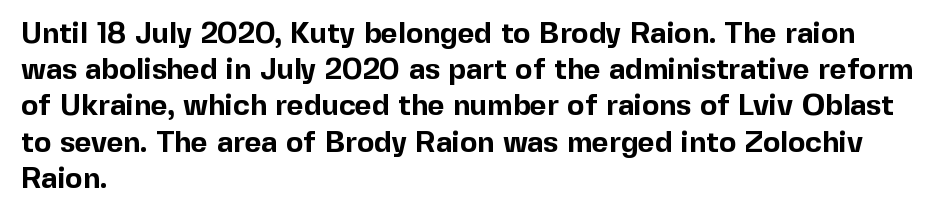
Underline: absent. Chunky letters — that's bold for sure. Reading down the column, the eye jumps a familiar distance to each next line. Each word holds together tightly as a unit, with standard inter-letter gaps. Nope, no serifs anywhere on these letters. Short and long lines alike share a common starting point at left.
